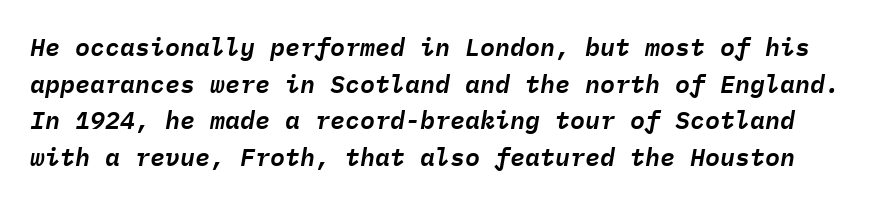
The image shows 25 px text type, italic (leaning right); set normal line spacing (1.47x), normal letter spacing, not underlined.
